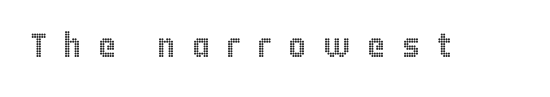
Here the glyphs are tracked loosely, breaking word shapes into spaced letters. Lines of text with bare space underneath. The font's upright variant was chosen for this text. The passage shown is typed in a proportional face where columns would drift.
